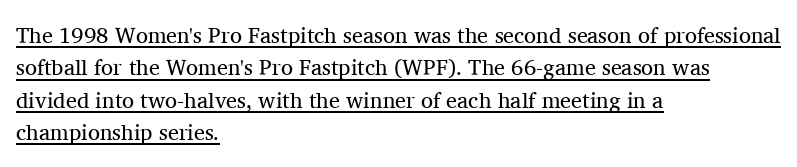
Q: Is the text bold? A: No.
Q: Is the text italic (slanted)? A: No, it is upright.
Q: Is the text underlined? A: Yes.
Q: How is the paragraph aligned? A: Left-aligned.
Q: Is the spacing between letters normal or unusually wide? A: Normal.
Q: Is the spacing between lines tight, normal or loose? A: Normal.
